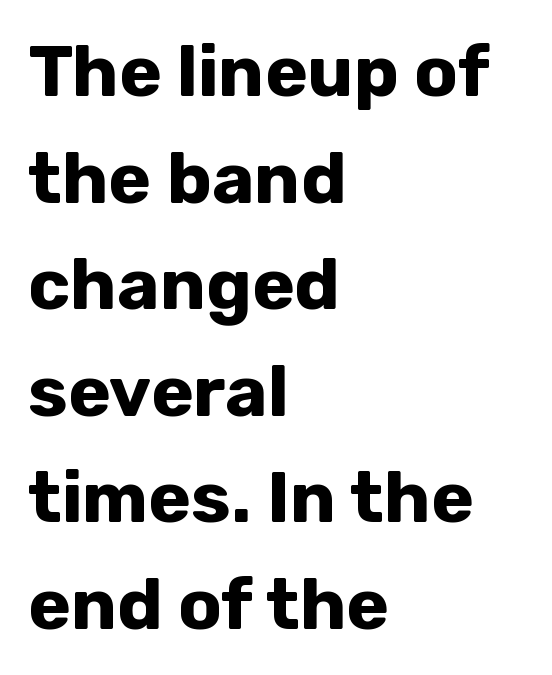
{"serif": "no", "italic": "no", "bold": "yes", "weight": "bold", "width": "normal", "stroke_contrast": "low", "x_height": "medium", "monospaced": "no", "underline": "no", "align": "left", "line_spacing": "normal", "line_spacing_ratio": 1.48, "letter_spacing": "normal", "letter_spacing_em": 0.0, "glyph_px": 72}
